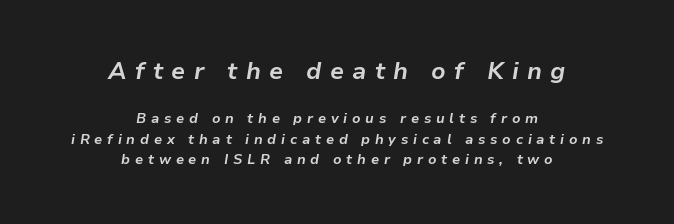
{"italic": "yes", "lean": "right", "slant_degrees": 9, "bold": "yes", "underline": "no", "align": "center", "line_spacing": "normal", "line_spacing_ratio": 1.46, "letter_spacing": "wide", "letter_spacing_em": 0.34, "larger_block": "first", "size_ratio": 1.71, "glyph_px": 24}
